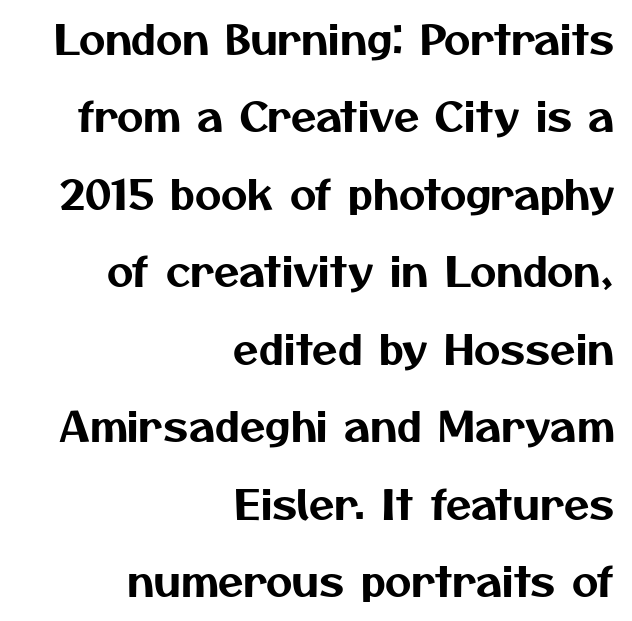
The image shows 41 px sans-serif type; set right-aligned, line spacing 1.89x, normal letter spacing, not underlined; medium stroke contrast and a medium x-height.
